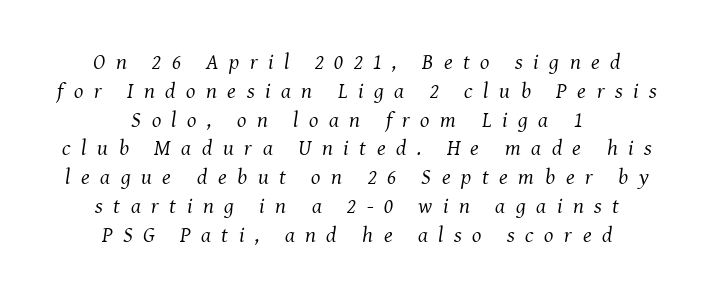
{"italic": "yes", "lean": "right", "slant_degrees": 8, "bold": "no", "underline": "no", "align": "center", "line_spacing": "normal", "line_spacing_ratio": 1.31, "letter_spacing": "wide", "letter_spacing_em": 0.48, "glyph_px": 22}
